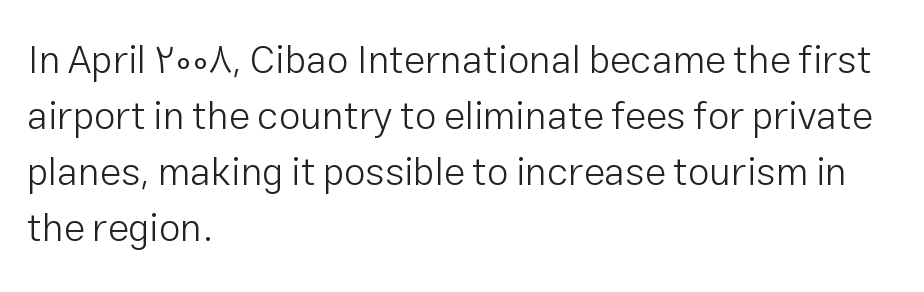
The image shows 39 px light sans-serif type, upright; set left-aligned, normal line spacing (1.44x), normal letter spacing, not underlined; low stroke contrast and a medium x-height.
